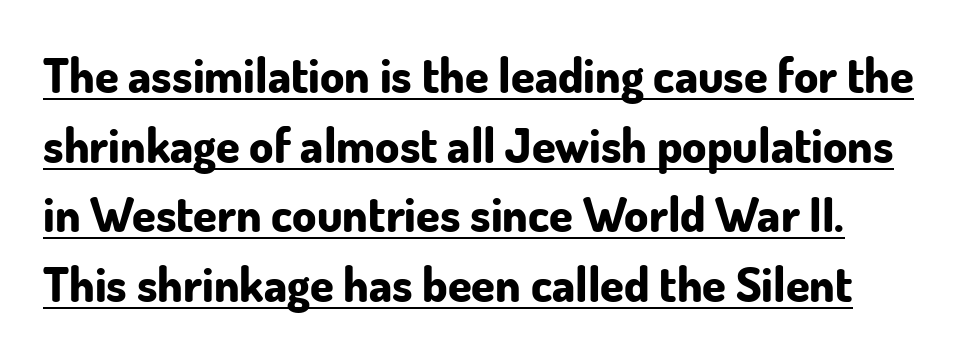
Q: Is the text bold? A: Yes.
Q: Is the text italic (slanted)? A: No, it is upright.
Q: Is the typeface a serif or a sans-serif typeface? A: Sans-serif.
Q: Is the text underlined? A: Yes.
Q: Is the spacing between letters normal or unusually wide? A: Normal.
Q: Is the spacing between lines tight, normal or loose? A: Normal.
Q: Width (condensed, normal, or wide)? A: Normal.
Q: Stroke contrast? A: Low.
Q: x-height? A: Small.
Q: Monospaced? A: No.
